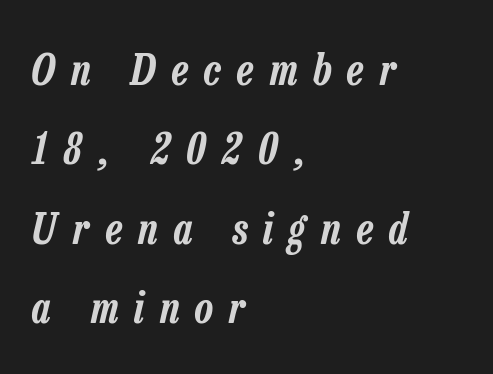
{"italic": "yes", "lean": "right", "slant_degrees": 13, "width": "condensed", "stroke_contrast": "low", "x_height": "medium", "monospaced": "no", "underline": "no", "align": "left", "line_spacing_ratio": 1.89, "letter_spacing": "wide", "letter_spacing_em": 0.38, "glyph_px": 42}
